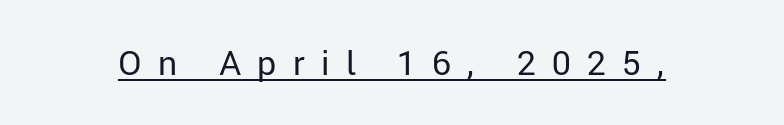
Q: Is the text bold? A: No.
Q: Is the text italic (slanted)? A: No, it is upright.
Q: Is the typeface a serif or a sans-serif typeface? A: Sans-serif.
Q: Is the text underlined? A: Yes.
Q: Is the spacing between letters normal or unusually wide? A: Unusually wide.
Q: Width (condensed, normal, or wide)? A: Normal.
Q: Stroke contrast? A: Low.
Q: x-height? A: Medium.
Q: Monospaced? A: No.
